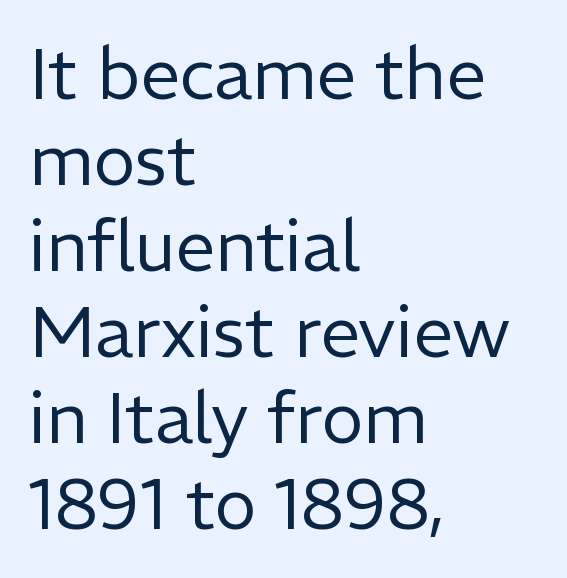
{"serif": "no", "italic": "no", "bold": "no", "weight": "regular", "width": "normal", "stroke_contrast": "low", "x_height": "medium", "monospaced": "no", "underline": "no", "align": "left", "line_spacing_ratio": 1.21, "letter_spacing": "normal", "letter_spacing_em": 0.0, "glyph_px": 71}
